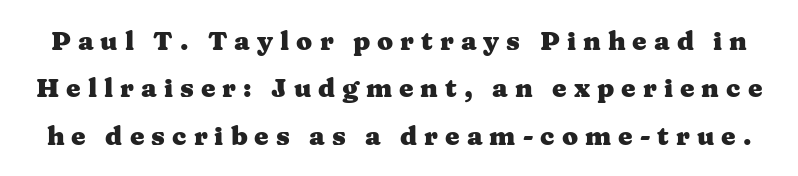
{"italic": "no", "bold": "yes", "underline": "no", "line_spacing_ratio": 1.82, "letter_spacing": "wide", "letter_spacing_em": 0.27, "glyph_px": 26}
